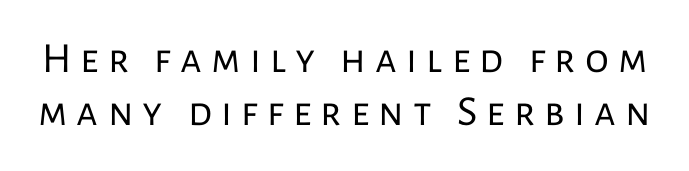
Is this a heavy cut? Hardly; it is regular or lighter. These lines were composed using upright roman letters. Is this a sans? Yes — the strokes have no serifs. Here the glyphs are tracked loosely, breaking word shapes into spaced letters.
